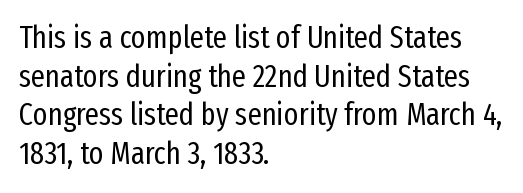
The image shows 31 px regular-weight, condensed sans-serif type, upright; set left-aligned, normal line spacing (1.25x), normal letter spacing, not underlined; low stroke contrast and a medium x-height.
